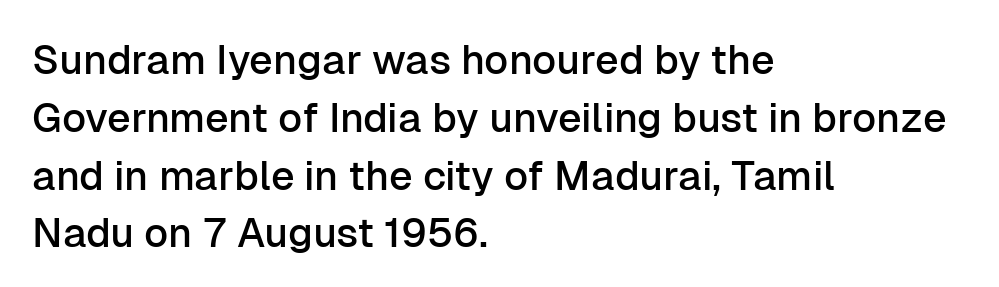
Q: Is the text italic (slanted)? A: No, it is upright.
Q: Is the typeface a serif or a sans-serif typeface? A: Sans-serif.
Q: Is the text underlined? A: No.
Q: How is the paragraph aligned? A: Left-aligned.
Q: Is the spacing between letters normal or unusually wide? A: Normal.
Q: Is the spacing between lines tight, normal or loose? A: Normal.
Q: Width (condensed, normal, or wide)? A: Normal.
Q: Stroke contrast? A: Low.
Q: x-height? A: Medium.
Q: Monospaced? A: No.
